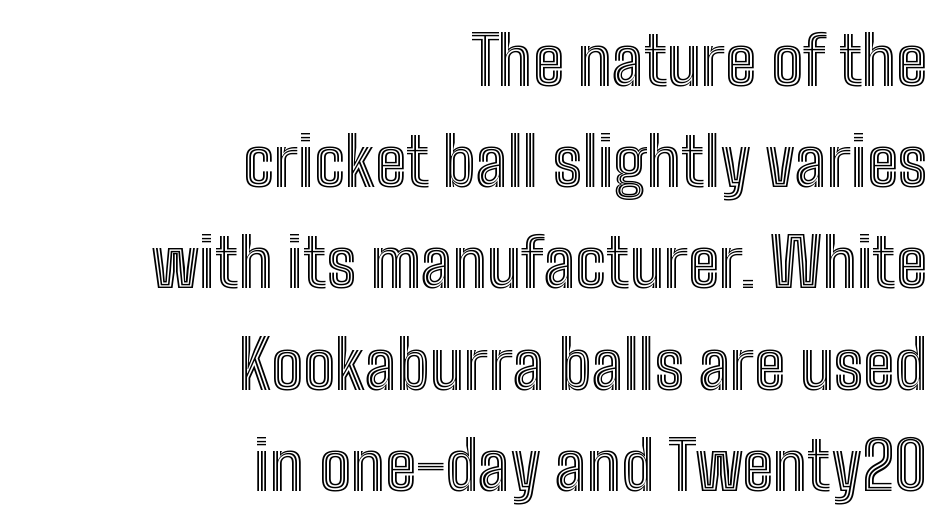
{"italic": "no", "width": "condensed", "x_height": "medium", "monospaced": "no", "underline": "no", "align": "right", "line_spacing": "normal", "line_spacing_ratio": 1.51, "letter_spacing": "normal", "letter_spacing_em": 0.0, "glyph_px": 67}
